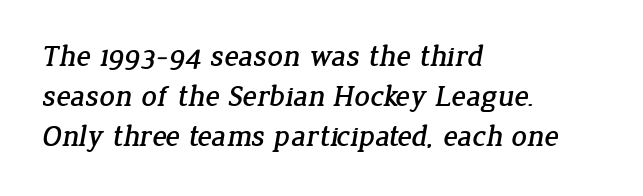
Q: Is the typeface a serif or a sans-serif typeface? A: Serif.
Q: Is the text underlined? A: No.
Q: How is the paragraph aligned? A: Left-aligned.
Q: Is the spacing between letters normal or unusually wide? A: Normal.
Q: Is the spacing between lines tight, normal or loose? A: Normal.
Q: Width (condensed, normal, or wide)? A: Normal.
Q: Stroke contrast? A: Low.
Q: x-height? A: Medium.
Q: Monospaced? A: No.
